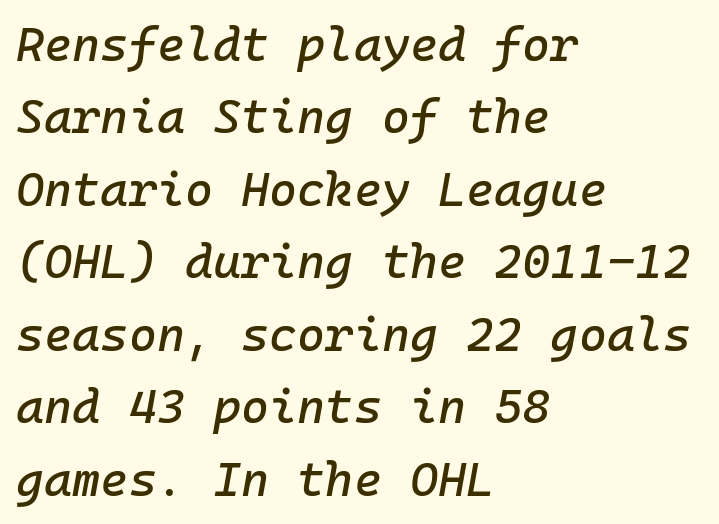
{"italic": "yes", "lean": "right", "slant_degrees": 10, "width": "normal", "stroke_contrast": "low", "x_height": "medium", "monospaced": "yes", "underline": "no", "align": "left", "line_spacing": "normal", "line_spacing_ratio": 1.51, "letter_spacing": "normal", "letter_spacing_em": 0.0, "glyph_px": 48}
